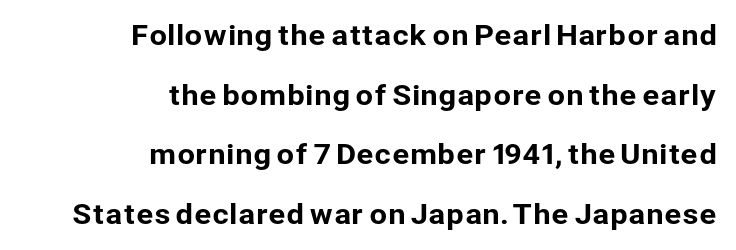
Q: Is the text italic (slanted)? A: No, it is upright.
Q: Is the typeface a serif or a sans-serif typeface? A: Sans-serif.
Q: Is the text underlined? A: No.
Q: How is the paragraph aligned? A: Right-aligned.
Q: Is the spacing between letters normal or unusually wide? A: Normal.
Q: Is the spacing between lines tight, normal or loose? A: Loose.
Q: Width (condensed, normal, or wide)? A: Normal.
Q: Stroke contrast? A: Low.
Q: x-height? A: Medium.
Q: Monospaced? A: No.
